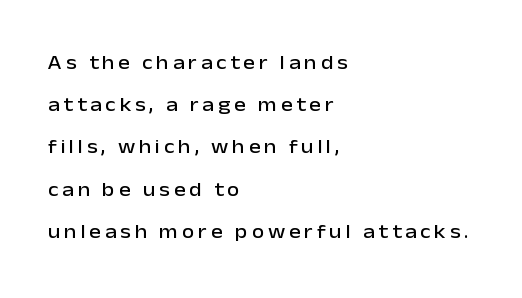
The image shows 20 px text type, upright; set left-aligned, loose line spacing (2.11x), not underlined.
